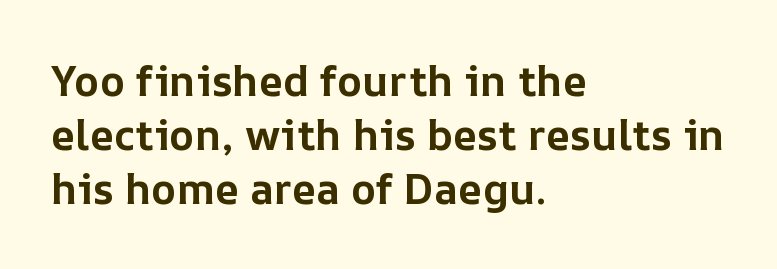
Q: Is the text bold? A: Yes.
Q: Is the text italic (slanted)? A: No, it is upright.
Q: Is the text underlined? A: No.
Q: How is the paragraph aligned? A: Left-aligned.
Q: Is the spacing between letters normal or unusually wide? A: Normal.
Q: Is the spacing between lines tight, normal or loose? A: Normal.
Q: Width (condensed, normal, or wide)? A: Normal.
Q: Stroke contrast? A: Low.
Q: x-height? A: Medium.
Q: Monospaced? A: No.
